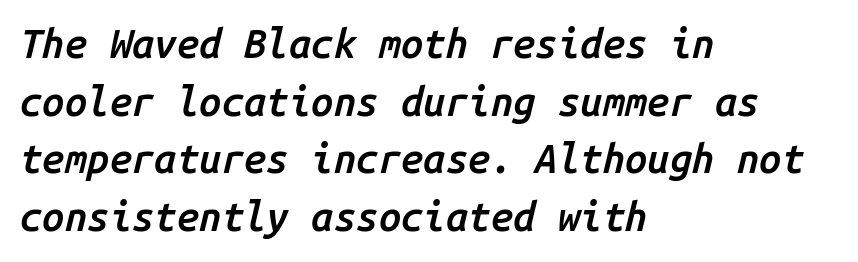
Q: Is the text bold? A: Semi-bold.
Q: Is the text italic (slanted)? A: Yes, it leans right by about 14 degrees.
Q: Is the text underlined? A: No.
Q: How is the paragraph aligned? A: Left-aligned.
Q: Is the spacing between letters normal or unusually wide? A: Normal.
Q: Is the spacing between lines tight, normal or loose? A: Normal.
Q: Width (condensed, normal, or wide)? A: Normal.
Q: Stroke contrast? A: Low.
Q: x-height? A: Medium.
Q: Monospaced? A: Yes.
